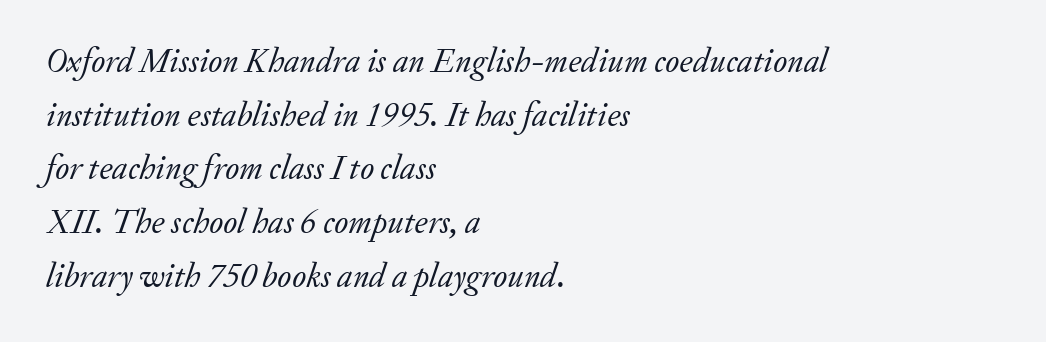
The image shows 34 px regular-weight serif type, italic (leaning right); set left-aligned, normal line spacing (1.58x), normal letter spacing, not underlined; low stroke contrast and a small x-height.
